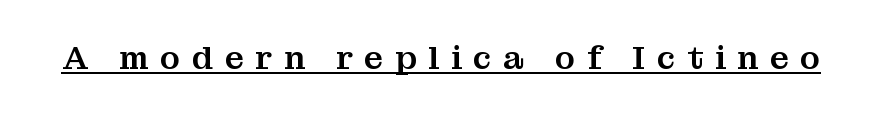
Q: Is the text italic (slanted)? A: No, it is upright.
Q: Is the typeface a serif or a sans-serif typeface? A: Serif.
Q: Is the text underlined? A: Yes.
Q: Is the spacing between letters normal or unusually wide? A: Unusually wide.
Q: Width (condensed, normal, or wide)? A: Normal.
Q: Stroke contrast? A: Medium.
Q: x-height? A: Medium.
Q: Monospaced? A: No.
